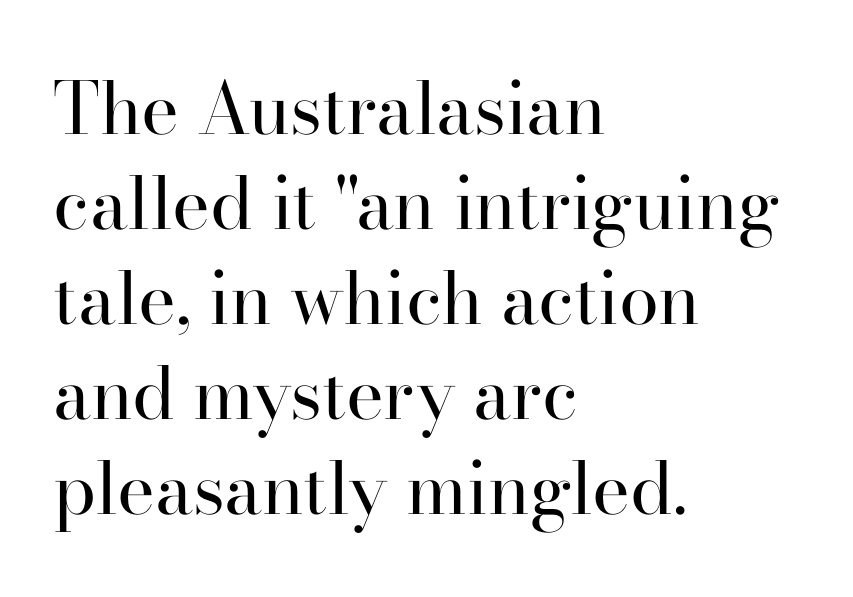
Short note: letters normally spaced. The characters display serif detailing at their extremities. Does the copy run flush right? No — it runs flush left. The line-height multiplier appears to be the usual default. The letters stand upright; this is a roman face. Quick note: underline off.
